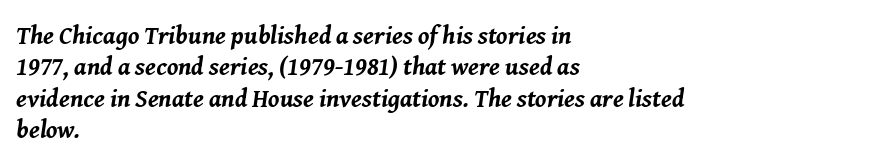
{"italic": "yes", "lean": "right", "slant_degrees": 8, "bold": "yes", "underline": "no", "align": "left", "line_spacing": "normal", "line_spacing_ratio": 1.26, "letter_spacing": "normal", "letter_spacing_em": 0.0, "glyph_px": 25}
